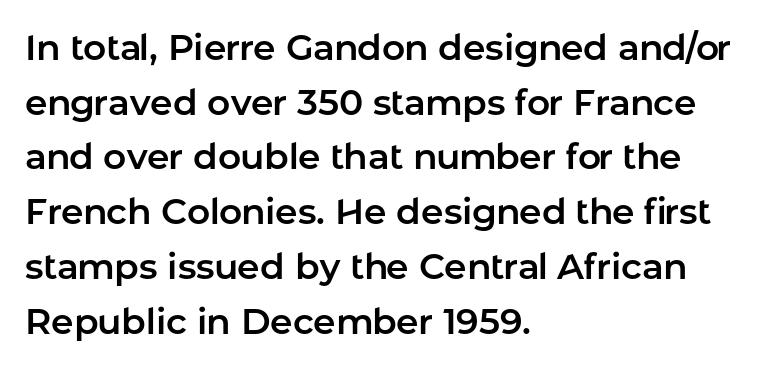
Q: Is the text italic (slanted)? A: No, it is upright.
Q: Is the typeface a serif or a sans-serif typeface? A: Sans-serif.
Q: Is the text underlined? A: No.
Q: How is the paragraph aligned? A: Left-aligned.
Q: Is the spacing between letters normal or unusually wide? A: Normal.
Q: Is the spacing between lines tight, normal or loose? A: Normal.
Q: Width (condensed, normal, or wide)? A: Normal.
Q: Stroke contrast? A: Low.
Q: x-height? A: Medium.
Q: Monospaced? A: No.
